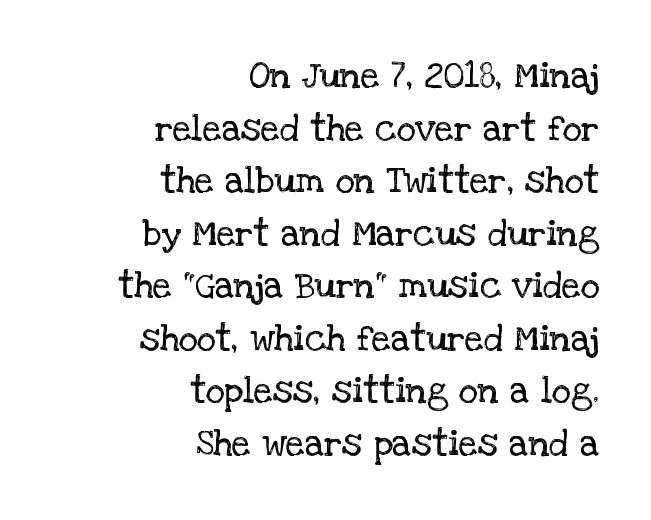
Do the characters align in a grid? No, the font is proportional. A light-to-regular cut is what we see here. A student would call this right alignment; a typographer would say flush right, rag left. Horizontal bands of white between lines are of average thickness.
